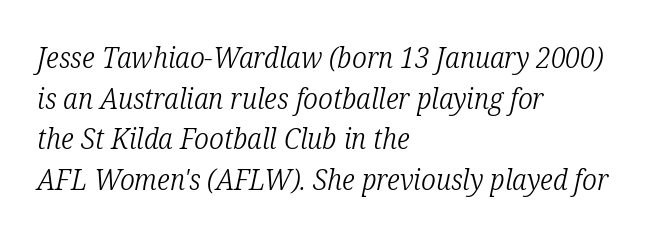
Q: Is the text bold? A: No.
Q: Is the text italic (slanted)? A: Yes, it leans right by about 12 degrees.
Q: Is the typeface a serif or a sans-serif typeface? A: Serif.
Q: Is the text underlined? A: No.
Q: How is the paragraph aligned? A: Left-aligned.
Q: Is the spacing between letters normal or unusually wide? A: Normal.
Q: Is the spacing between lines tight, normal or loose? A: Normal.
Q: Width (condensed, normal, or wide)? A: Condensed.
Q: Stroke contrast? A: Low.
Q: x-height? A: Medium.
Q: Monospaced? A: No.
